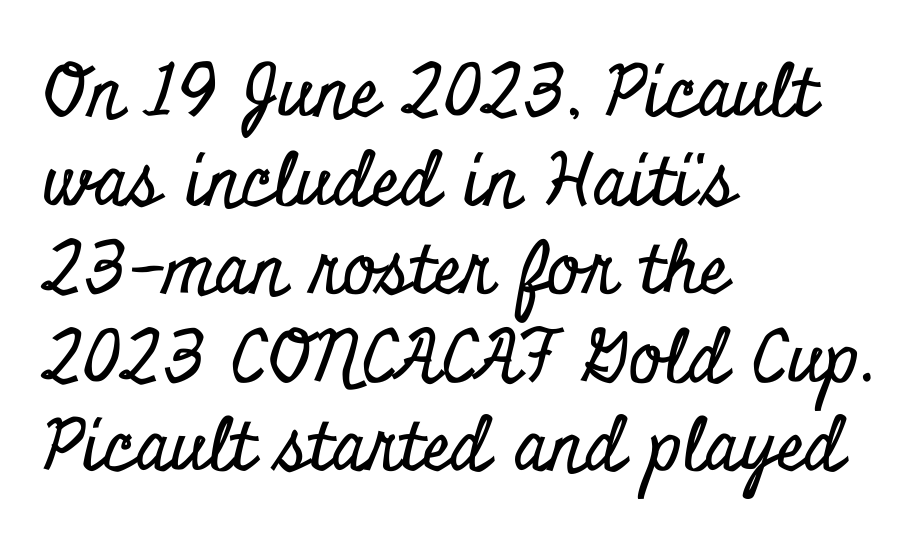
{"serif": "yes", "width": "condensed", "stroke_contrast": "low", "x_height": "small", "monospaced": "no", "underline": "no", "align": "left", "line_spacing_ratio": 1.23, "letter_spacing": "normal", "letter_spacing_em": 0.0, "glyph_px": 72}
